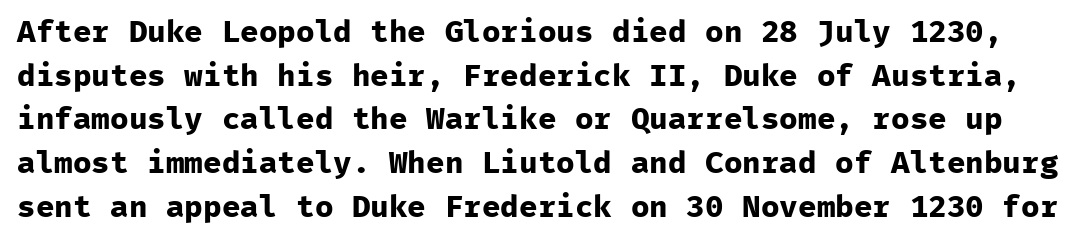
The tracking reads as untouched default to a designer's eye. Students, this is bold: see how much ink each stroke carries. Clear beneath every line of the passage. A typesetter would call this monospace, since all characters share one set width. The passage shown is typeset with a sans-serif family.
